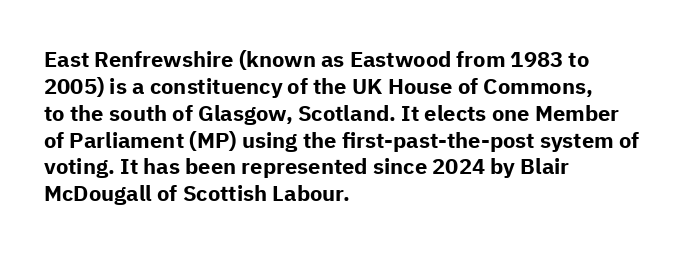
Q: Is the text bold? A: Yes.
Q: Is the text italic (slanted)? A: No, it is upright.
Q: Is the text underlined? A: No.
Q: How is the paragraph aligned? A: Left-aligned.
Q: Is the spacing between letters normal or unusually wide? A: Normal.
